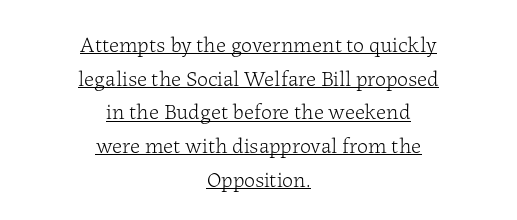
{"italic": "no", "bold": "no", "underline": "yes", "align": "center", "line_spacing": "normal", "line_spacing_ratio": 1.53, "letter_spacing": "normal", "letter_spacing_em": 0.0, "glyph_px": 22}
